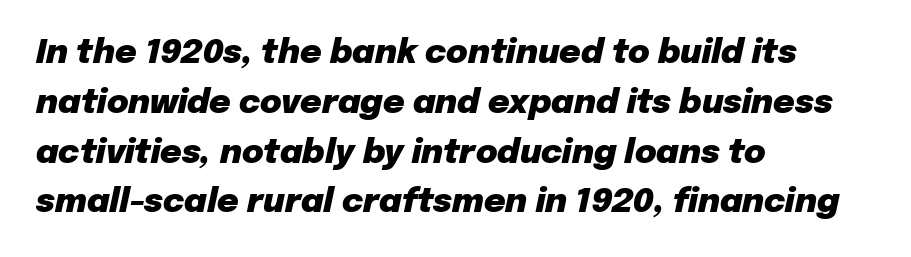
Q: Is the text bold? A: Yes.
Q: Is the text italic (slanted)? A: Yes, it leans right by about 12 degrees.
Q: Is the text underlined? A: No.
Q: How is the paragraph aligned? A: Left-aligned.
Q: Is the spacing between letters normal or unusually wide? A: Normal.
Q: Is the spacing between lines tight, normal or loose? A: Normal.
Q: Width (condensed, normal, or wide)? A: Normal.
Q: Stroke contrast? A: Low.
Q: x-height? A: Medium.
Q: Monospaced? A: No.
